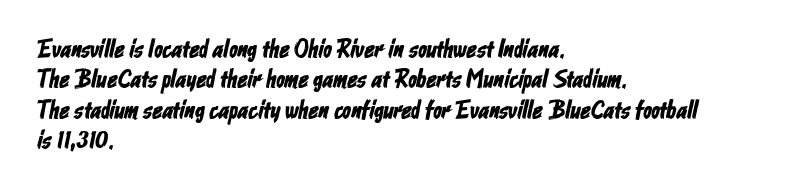
Caption: standard tracking, unaltered. Layout note: lines flush left. Beneath every word, the page is bare.
